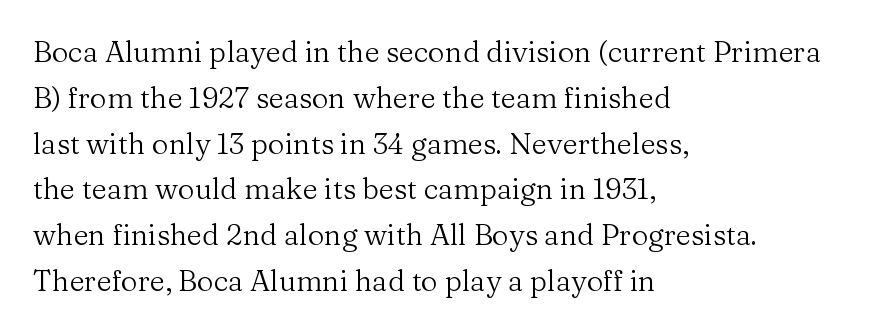
The string is rendered with underlining switched off. No letter is thick-stroked: the sample isn't bold. The compositor pushed each line to the left boundary. Spacing verdict: proportional, widths tailored to each character. Serif or sans? Serif — the stroke terminals have little feet.
